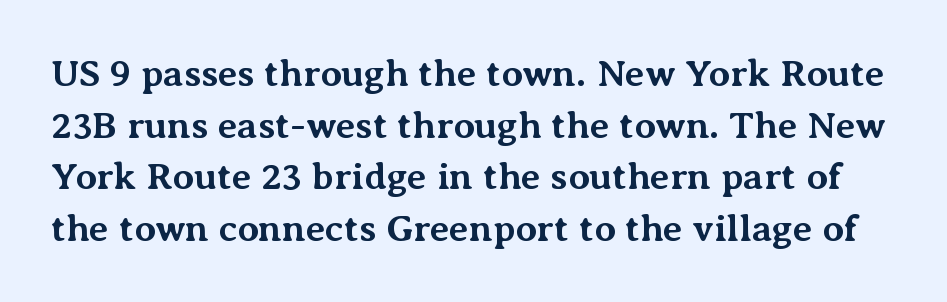
{"serif": "yes", "italic": "no", "bold": "yes", "weight": "bold", "width": "normal", "stroke_contrast": "medium", "x_height": "medium", "monospaced": "no", "underline": "no", "line_spacing": "normal", "line_spacing_ratio": 1.36, "letter_spacing": "normal", "letter_spacing_em": 0.0, "glyph_px": 38}
